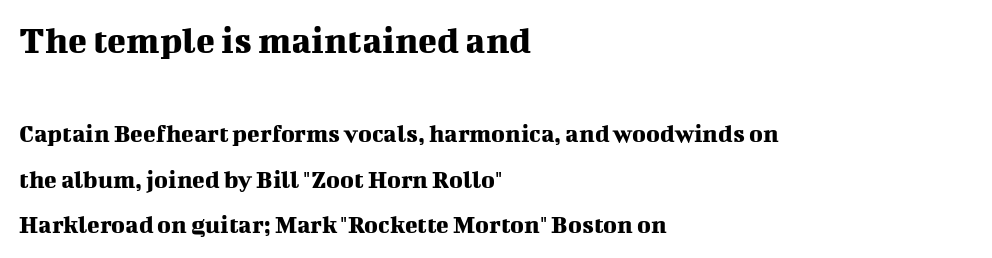
The image shows 39 px serif type, upright; set left-aligned, line spacing 1.76x, normal letter spacing, not underlined; the first (top) block is 1.5x larger; medium stroke contrast and a medium x-height.
